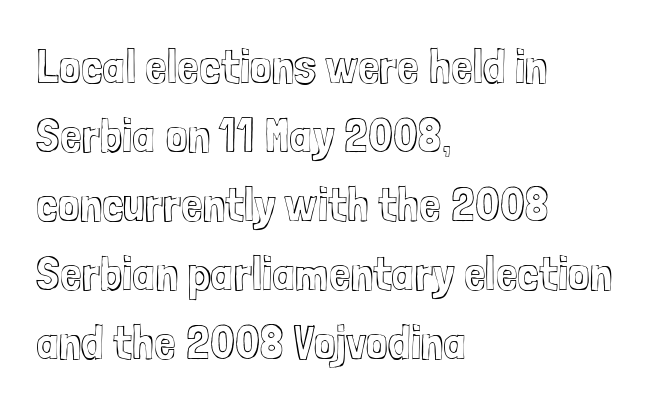
Q: Is the text italic (slanted)? A: No, it is upright.
Q: Is the text underlined? A: No.
Q: How is the paragraph aligned? A: Left-aligned.
Q: Is the spacing between letters normal or unusually wide? A: Normal.
Q: Is the spacing between lines tight, normal or loose? A: Normal.
Q: Width (condensed, normal, or wide)? A: Condensed.
Q: x-height? A: Medium.
Q: Monospaced? A: No.
